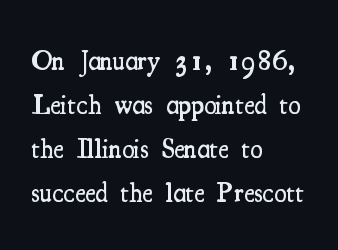
{"serif": "yes", "italic": "no", "bold": "semi", "weight": "semibold", "width": "condensed", "stroke_contrast": "medium", "x_height": "small", "monospaced": "no", "underline": "no", "align": "left", "line_spacing": "normal", "line_spacing_ratio": 1.57, "letter_spacing": "normal", "letter_spacing_em": 0.0, "glyph_px": 28}
